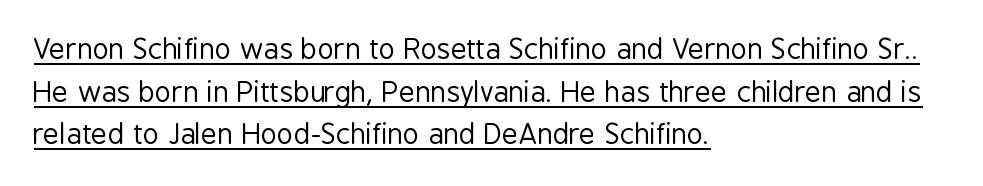
Q: Is the text bold? A: No.
Q: Is the text italic (slanted)? A: No, it is upright.
Q: Is the typeface a serif or a sans-serif typeface? A: Sans-serif.
Q: Is the text underlined? A: Yes.
Q: How is the paragraph aligned? A: Left-aligned.
Q: Is the spacing between letters normal or unusually wide? A: Normal.
Q: Is the spacing between lines tight, normal or loose? A: Normal.
Q: Width (condensed, normal, or wide)? A: Condensed.
Q: Stroke contrast? A: Low.
Q: x-height? A: Medium.
Q: Monospaced? A: No.
